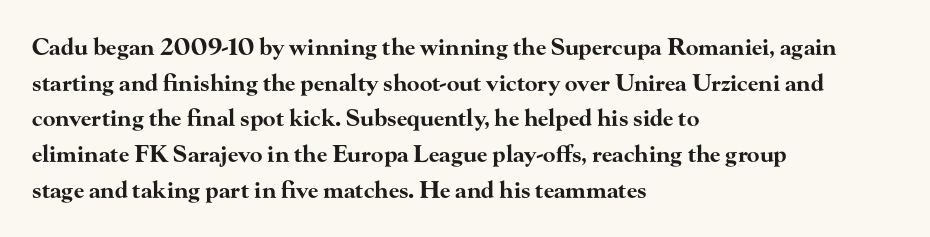
The image shows 23 px bold type, upright; set left-aligned, normal line spacing (1.55x), normal letter spacing, not underlined.
